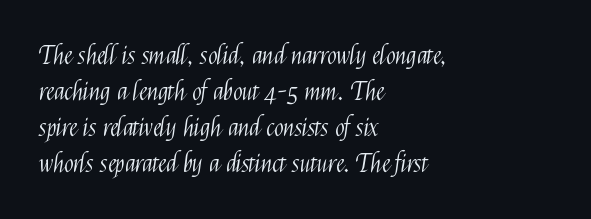
Q: Is the text bold? A: No.
Q: Is the text italic (slanted)? A: Yes.
Q: Is the text underlined? A: No.
Q: How is the paragraph aligned? A: Left-aligned.
Q: Is the spacing between letters normal or unusually wide? A: Normal.
Q: Is the spacing between lines tight, normal or loose? A: Normal.
